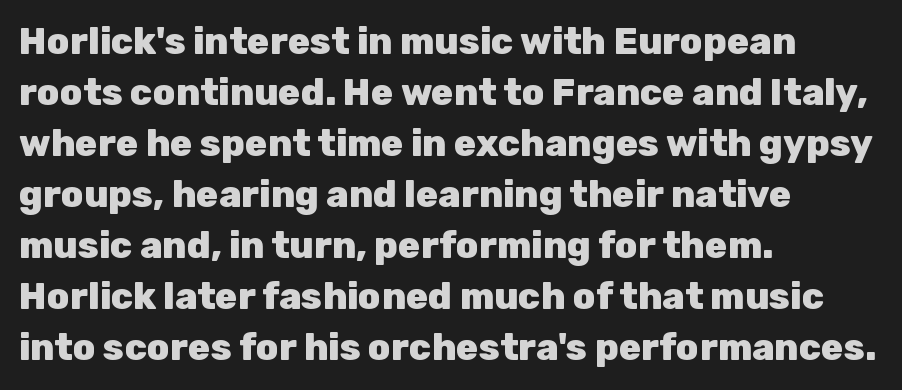
Q: Is the text bold? A: Yes.
Q: Is the text italic (slanted)? A: No, it is upright.
Q: Is the typeface a serif or a sans-serif typeface? A: Sans-serif.
Q: Is the text underlined? A: No.
Q: How is the paragraph aligned? A: Left-aligned.
Q: Is the spacing between letters normal or unusually wide? A: Normal.
Q: Is the spacing between lines tight, normal or loose? A: Normal.
Q: Width (condensed, normal, or wide)? A: Normal.
Q: Stroke contrast? A: Low.
Q: x-height? A: Medium.
Q: Monospaced? A: No.
